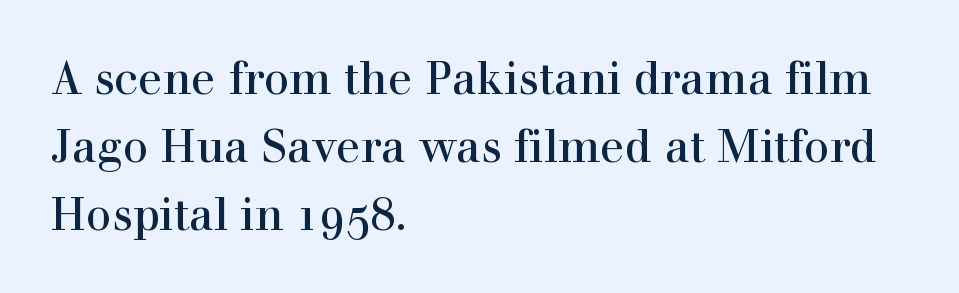
Q: Is the text italic (slanted)? A: No, it is upright.
Q: Is the typeface a serif or a sans-serif typeface? A: Serif.
Q: Is the text underlined? A: No.
Q: How is the paragraph aligned? A: Left-aligned.
Q: Is the spacing between letters normal or unusually wide? A: Normal.
Q: Is the spacing between lines tight, normal or loose? A: Normal.
Q: Width (condensed, normal, or wide)? A: Normal.
Q: x-height? A: Medium.
Q: Monospaced? A: No.
